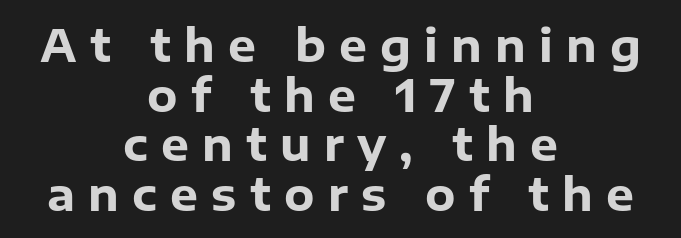
{"serif": "no", "italic": "no", "bold": "yes", "weight": "heavy", "width": "normal", "stroke_contrast": "low", "x_height": "medium", "monospaced": "no", "underline": "no", "align": "center", "line_spacing": "tight", "line_spacing_ratio": 1.13, "letter_spacing": "wide", "letter_spacing_em": 0.3, "glyph_px": 44}
